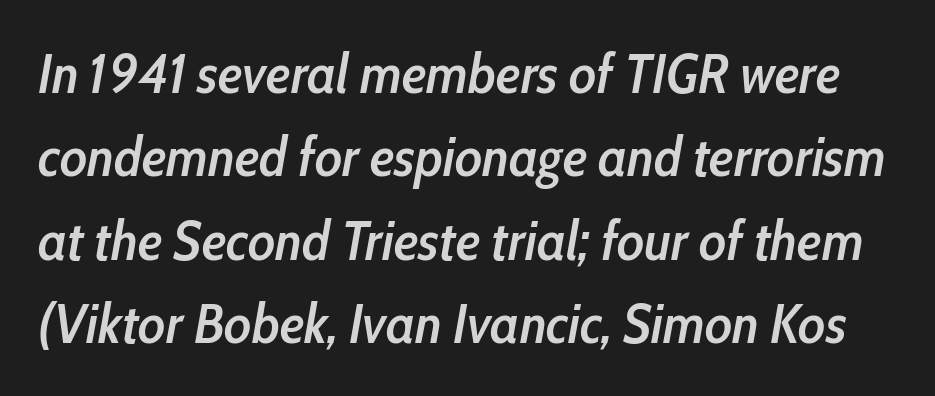
The image shows 56 px semibold, condensed type, italic (leaning right); set normal line spacing (1.49x), normal letter spacing, not underlined; low stroke contrast and a medium x-height.
